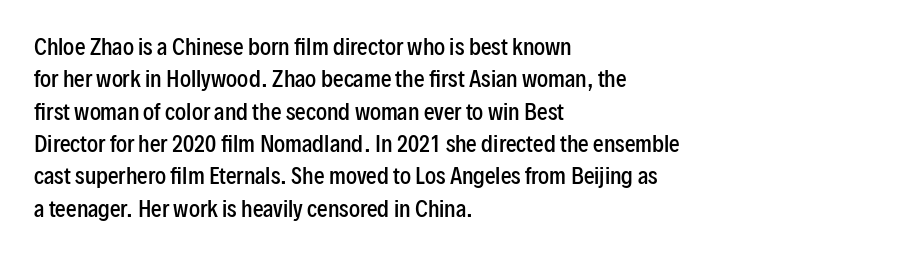
{"italic": "no", "bold": "semi", "underline": "no", "align": "left", "line_spacing": "normal", "line_spacing_ratio": 1.54, "letter_spacing": "normal", "letter_spacing_em": 0.0, "glyph_px": 21}
